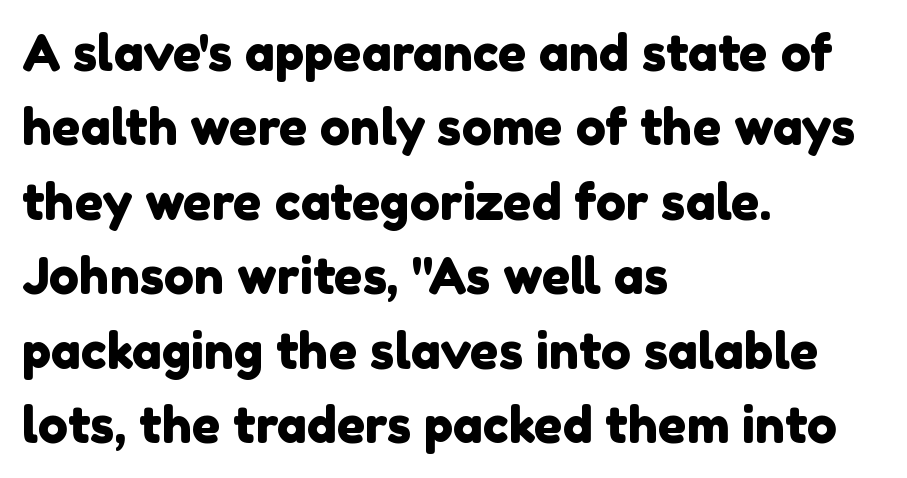
The image shows 50 px sans-serif type; set left-aligned, normal line spacing (1.49x), normal letter spacing, not underlined; a medium x-height.
